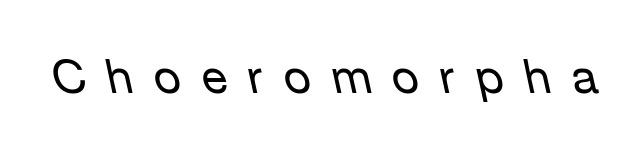
The image shows 47 px regular-weight type, italic (leaning left); set unusually wide letter spacing (+0.44 em), not underlined; low stroke contrast and a medium x-height.
